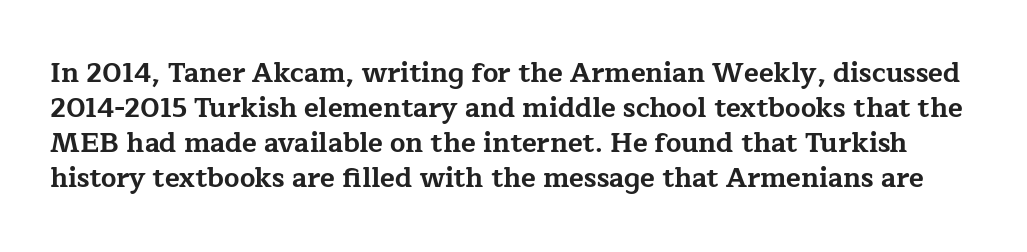
Q: Is the text bold? A: Yes.
Q: Is the text italic (slanted)? A: No, it is upright.
Q: Is the text underlined? A: No.
Q: Is the spacing between letters normal or unusually wide? A: Normal.
Q: Is the spacing between lines tight, normal or loose? A: Normal.
